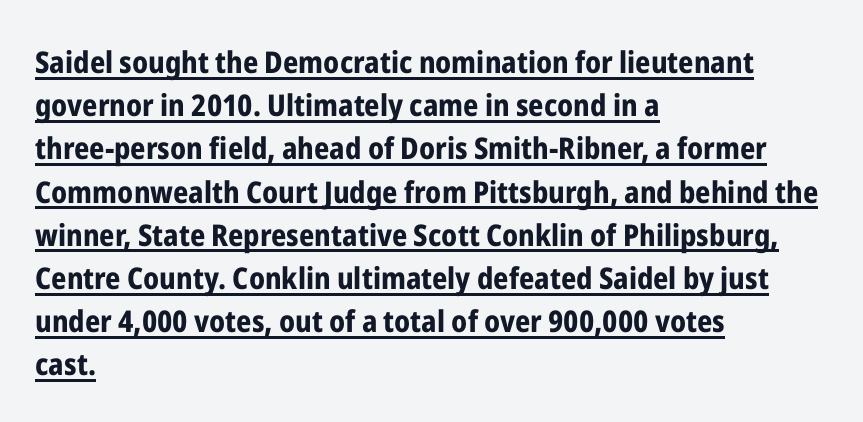
{"serif": "no", "italic": "no", "bold": "yes", "weight": "bold", "width": "condensed", "stroke_contrast": "low", "x_height": "medium", "monospaced": "no", "underline": "yes", "align": "left", "line_spacing": "normal", "line_spacing_ratio": 1.44, "letter_spacing": "normal", "letter_spacing_em": 0.0, "glyph_px": 30}
